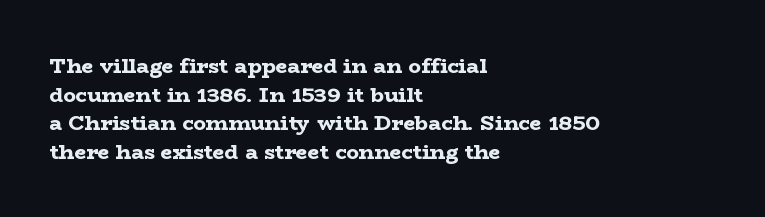
Q: Is the text bold? A: Yes.
Q: Is the text italic (slanted)? A: No, it is upright.
Q: Is the text underlined? A: No.
Q: How is the paragraph aligned? A: Left-aligned.
Q: Is the spacing between letters normal or unusually wide? A: Normal.
Q: Is the spacing between lines tight, normal or loose? A: Normal.
